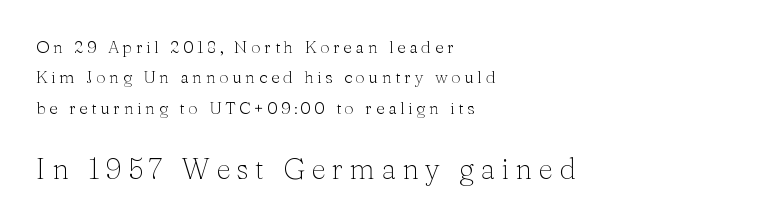
Q: Is the text bold? A: No.
Q: Is the text italic (slanted)? A: No, it is upright.
Q: Is the typeface a serif or a sans-serif typeface? A: Serif.
Q: Is the text underlined? A: No.
Q: How is the paragraph aligned? A: Left-aligned.
Q: Is the spacing between letters normal or unusually wide? A: Unusually wide.
Q: Which block of text is set in a larger size, the first (top) or the second (bottom)? A: The second (bottom) one.
Q: Width (condensed, normal, or wide)? A: Normal.
Q: Stroke contrast? A: Medium.
Q: x-height? A: Medium.
Q: Monospaced? A: No.
